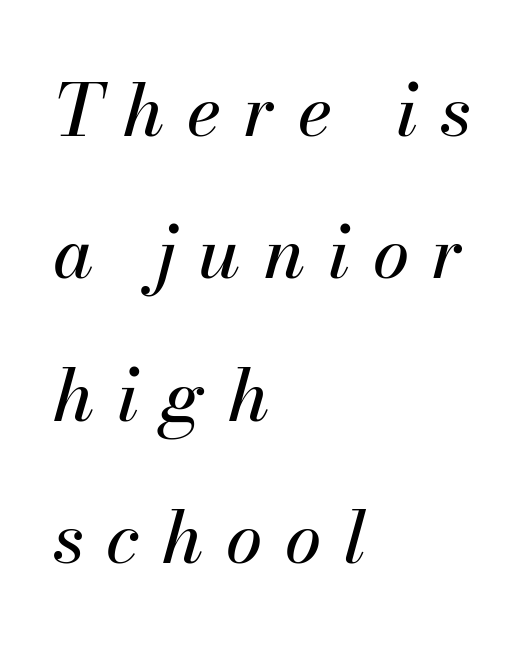
Q: Is the text italic (slanted)? A: Yes, it leans right by about 13 degrees.
Q: Is the text underlined? A: No.
Q: How is the paragraph aligned? A: Left-aligned.
Q: Is the spacing between letters normal or unusually wide? A: Unusually wide.
Q: Is the spacing between lines tight, normal or loose? A: Loose.
Q: Width (condensed, normal, or wide)? A: Normal.
Q: Stroke contrast? A: Medium.
Q: x-height? A: Small.
Q: Monospaced? A: No.
